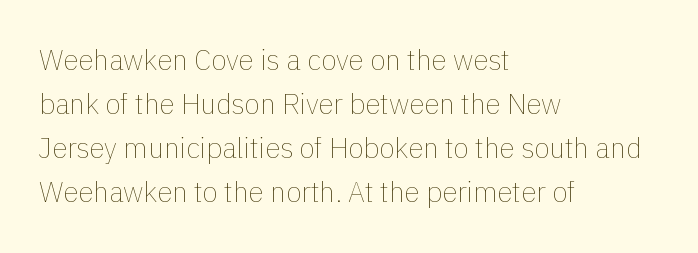
{"italic": "no", "bold": "no", "weight": "thin", "width": "normal", "stroke_contrast": "low", "x_height": "medium", "monospaced": "no", "underline": "no", "align": "left", "line_spacing": "normal", "line_spacing_ratio": 1.57, "letter_spacing": "normal", "letter_spacing_em": 0.0, "glyph_px": 28}
